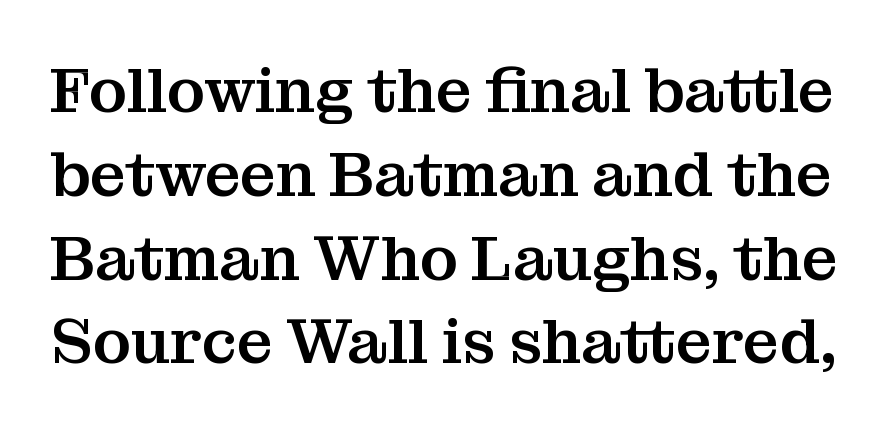
Q: Is the text italic (slanted)? A: No, it is upright.
Q: Is the typeface a serif or a sans-serif typeface? A: Serif.
Q: Is the text underlined? A: No.
Q: Is the spacing between letters normal or unusually wide? A: Normal.
Q: Is the spacing between lines tight, normal or loose? A: Normal.
Q: Width (condensed, normal, or wide)? A: Normal.
Q: Stroke contrast? A: Medium.
Q: x-height? A: Medium.
Q: Monospaced? A: No.
